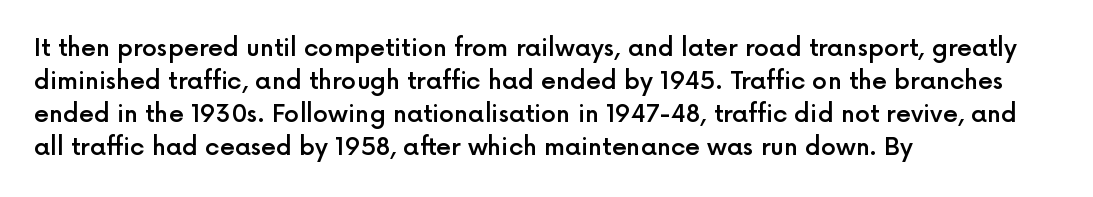
{"italic": "no", "bold": "semi", "underline": "no", "align": "left", "line_spacing": "normal", "line_spacing_ratio": 1.37, "letter_spacing": "normal", "letter_spacing_em": 0.0, "glyph_px": 24}
